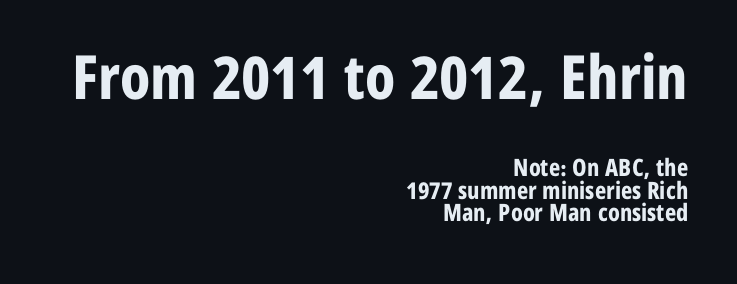
{"serif": "no", "italic": "no", "bold": "yes", "weight": "bold", "width": "condensed", "stroke_contrast": "low", "x_height": "medium", "monospaced": "no", "underline": "no", "align": "right", "line_spacing": "tight", "line_spacing_ratio": 0.95, "letter_spacing": "normal", "letter_spacing_em": 0.0, "larger_block": "first", "size_ratio": 2.54, "glyph_px": 61}
